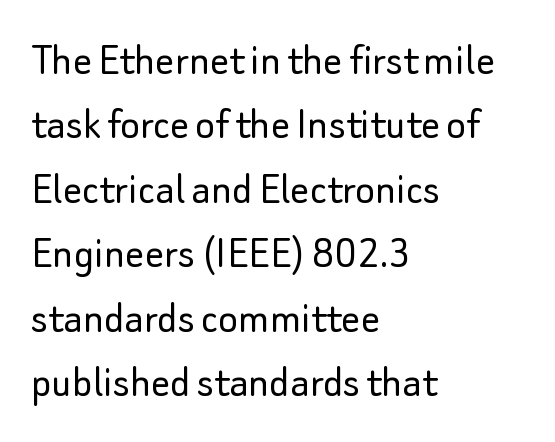
The image shows 47 px light sans-serif type, upright; set left-aligned, normal line spacing (1.37x), normal letter spacing, not underlined; low stroke contrast and a small x-height.
